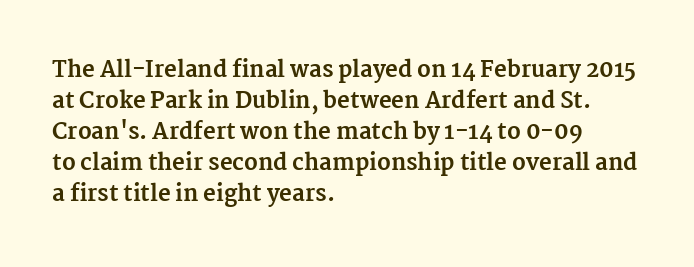
The image shows 22 px bold type, upright; set left-aligned, normal line spacing (1.41x), normal letter spacing, not underlined.
